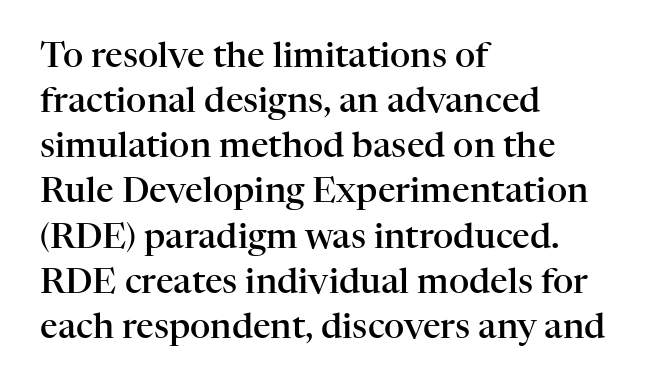
The image shows 35 px semibold serif type, upright; set left-aligned, normal line spacing (1.29x), normal letter spacing, not underlined; high stroke contrast and a medium x-height.
